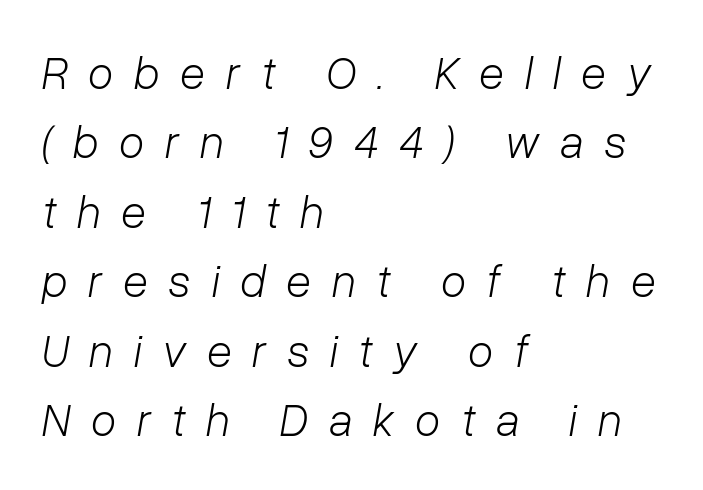
{"italic": "yes", "lean": "right", "slant_degrees": 10, "bold": "no", "weight": "light", "width": "normal", "stroke_contrast": "low", "x_height": "medium", "monospaced": "no", "underline": "no", "align": "left", "line_spacing": "normal", "line_spacing_ratio": 1.51, "letter_spacing": "wide", "letter_spacing_em": 0.45, "glyph_px": 46}
